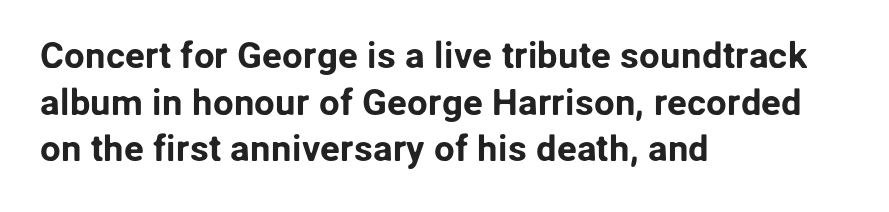
Beneath every word, the page is bare. Ordinary non-slanted type is in use. Do the characters align in a grid? No, the font is proportional. Is the letter spacing exaggerated? No — it looks like the ordinary default. The block of text has a typical density, with ordinary space between rows. Regarding serifs, this sample does without them.
